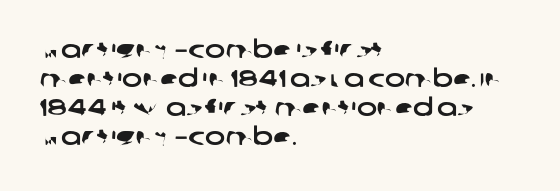
{"underline": "no", "align": "left", "line_spacing_ratio": 1.21, "letter_spacing": "normal", "letter_spacing_em": 0.0, "glyph_px": 24}
